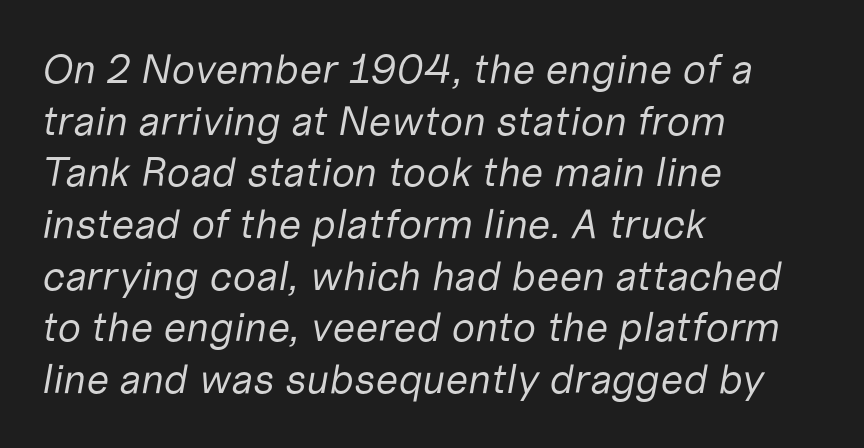
The image shows 41 px regular-weight type, italic (leaning right); set left-aligned, normal line spacing (1.26x), normal letter spacing, not underlined; low stroke contrast and a medium x-height.
